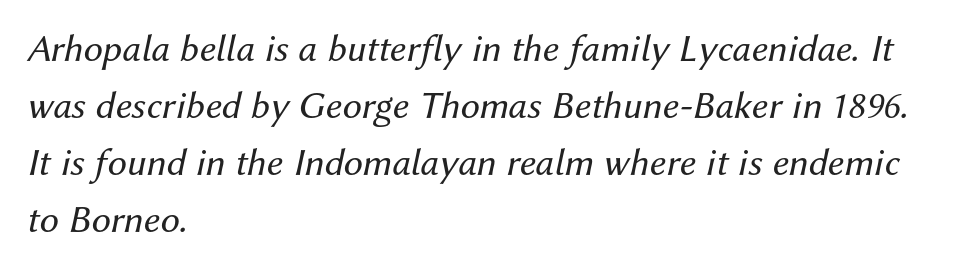
The letters look calm and open, with moderate or lighter stems. Leading: standard. The ragged edge is on the right, which tells us the setting is flush left. Posture: slanted. Has an underline been added? It has not.
